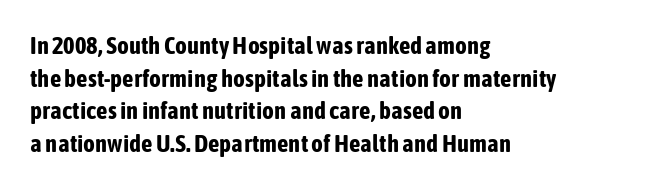
Q: Is the text bold? A: Yes.
Q: Is the text italic (slanted)? A: No, it is upright.
Q: Is the text underlined? A: No.
Q: How is the paragraph aligned? A: Left-aligned.
Q: Is the spacing between letters normal or unusually wide? A: Normal.
Q: Is the spacing between lines tight, normal or loose? A: Normal.
